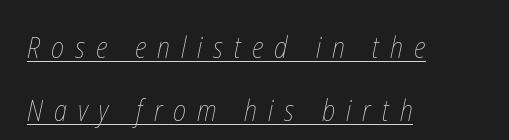
Q: Is the text bold? A: No.
Q: Is the text underlined? A: Yes.
Q: How is the paragraph aligned? A: Left-aligned.
Q: Is the spacing between letters normal or unusually wide? A: Unusually wide.
Q: Is the spacing between lines tight, normal or loose? A: Loose.
Q: Width (condensed, normal, or wide)? A: Condensed.
Q: Stroke contrast? A: Low.
Q: x-height? A: Medium.
Q: Monospaced? A: No.
